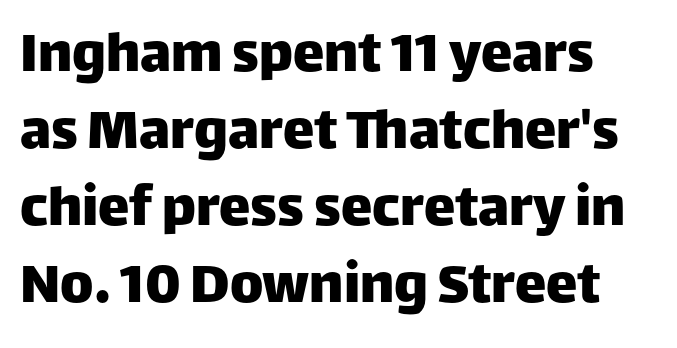
{"serif": "no", "italic": "no", "width": "normal", "stroke_contrast": "low", "x_height": "large", "monospaced": "no", "underline": "no", "line_spacing_ratio": 1.22, "letter_spacing": "normal", "letter_spacing_em": 0.0, "glyph_px": 63}
